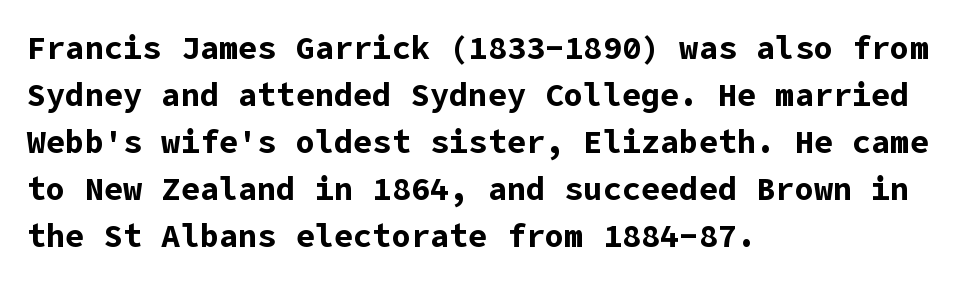
Q: Is the text bold? A: Yes.
Q: Is the text italic (slanted)? A: No, it is upright.
Q: Is the typeface a serif or a sans-serif typeface? A: Sans-serif.
Q: Is the text underlined? A: No.
Q: How is the paragraph aligned? A: Left-aligned.
Q: Is the spacing between letters normal or unusually wide? A: Normal.
Q: Is the spacing between lines tight, normal or loose? A: Normal.
Q: Width (condensed, normal, or wide)? A: Normal.
Q: Stroke contrast? A: Low.
Q: x-height? A: Medium.
